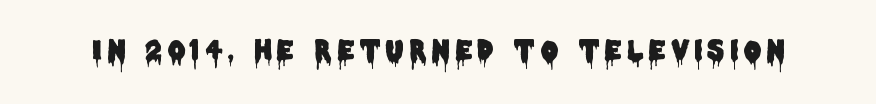
The image shows 27 px text type, upright; set unusually wide letter spacing (+0.21 em), not underlined.
